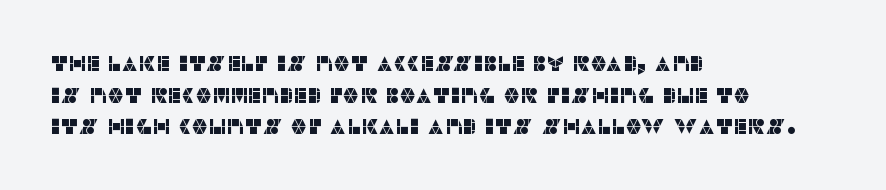
Q: Is the text italic (slanted)? A: No, it is upright.
Q: Is the text underlined? A: No.
Q: How is the paragraph aligned? A: Left-aligned.
Q: Is the spacing between letters normal or unusually wide? A: Normal.
Q: Is the spacing between lines tight, normal or loose? A: Normal.
